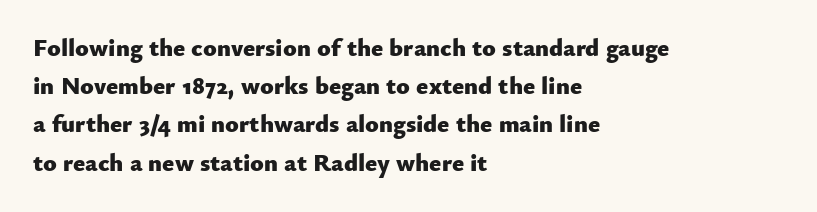
Q: Is the text bold? A: Yes.
Q: Is the text italic (slanted)? A: No, it is upright.
Q: Is the text underlined? A: No.
Q: How is the paragraph aligned? A: Left-aligned.
Q: Is the spacing between letters normal or unusually wide? A: Normal.
Q: Is the spacing between lines tight, normal or loose? A: Normal.
